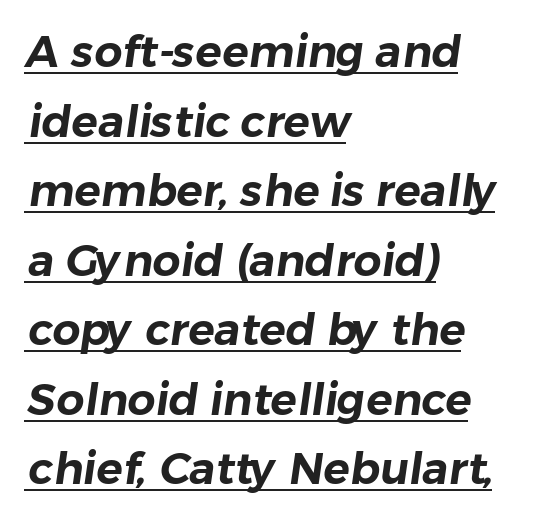
Q: Is the typeface a serif or a sans-serif typeface? A: Sans-serif.
Q: Is the text underlined? A: Yes.
Q: How is the paragraph aligned? A: Left-aligned.
Q: Is the spacing between letters normal or unusually wide? A: Normal.
Q: Is the spacing between lines tight, normal or loose? A: Normal.
Q: Width (condensed, normal, or wide)? A: Normal.
Q: Stroke contrast? A: Low.
Q: x-height? A: Medium.
Q: Monospaced? A: No.
